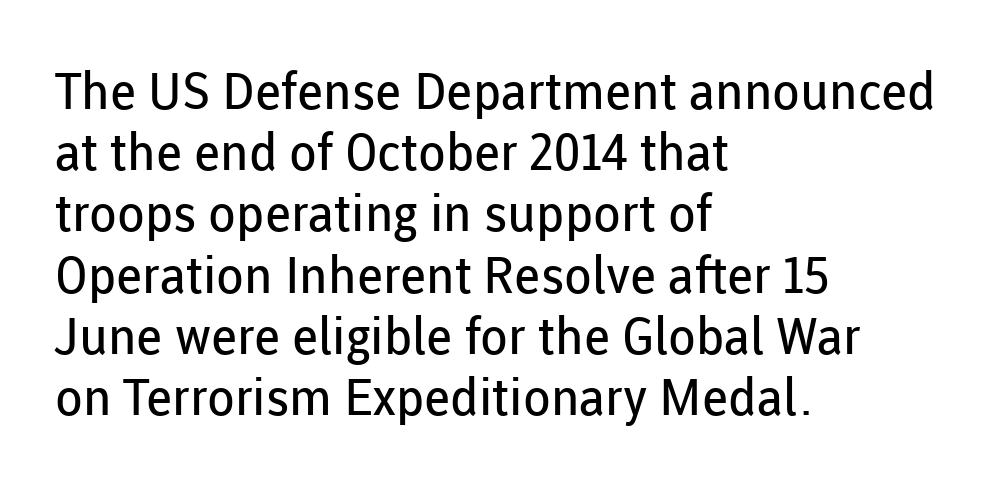
Q: Is the text bold? A: No.
Q: Is the text italic (slanted)? A: No, it is upright.
Q: Is the typeface a serif or a sans-serif typeface? A: Sans-serif.
Q: Is the text underlined? A: No.
Q: How is the paragraph aligned? A: Left-aligned.
Q: Is the spacing between letters normal or unusually wide? A: Normal.
Q: Width (condensed, normal, or wide)? A: Normal.
Q: Stroke contrast? A: Low.
Q: x-height? A: Medium.
Q: Monospaced? A: No.
